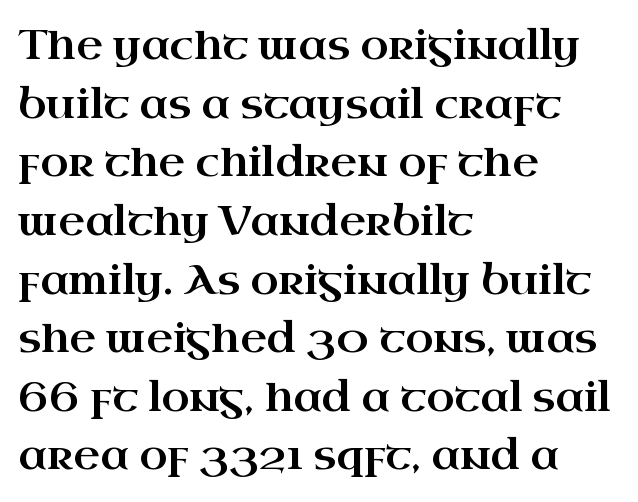
You could not count columns in this text — the font is proportionally spaced. Line spacing here is normal. Has an underline been added? It has not. The letters carry serifs — small finishing strokes at the ends of their stems.
